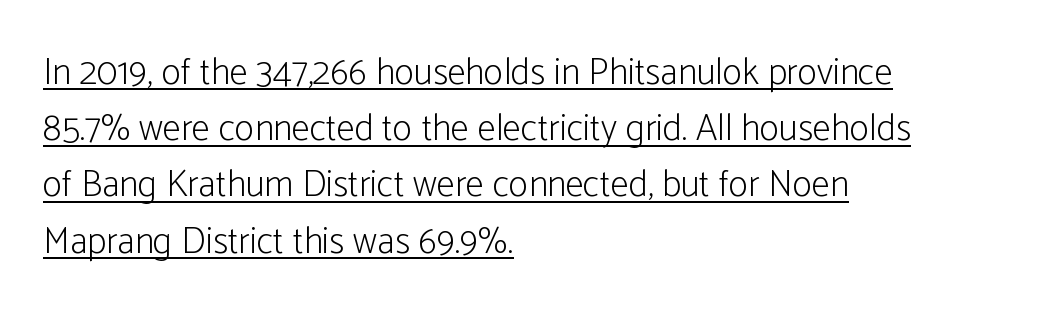
{"serif": "no", "italic": "no", "bold": "no", "weight": "light", "width": "condensed", "stroke_contrast": "low", "x_height": "medium", "monospaced": "no", "underline": "yes", "align": "left", "line_spacing": "normal", "line_spacing_ratio": 1.52, "letter_spacing": "normal", "letter_spacing_em": 0.0, "glyph_px": 37}
